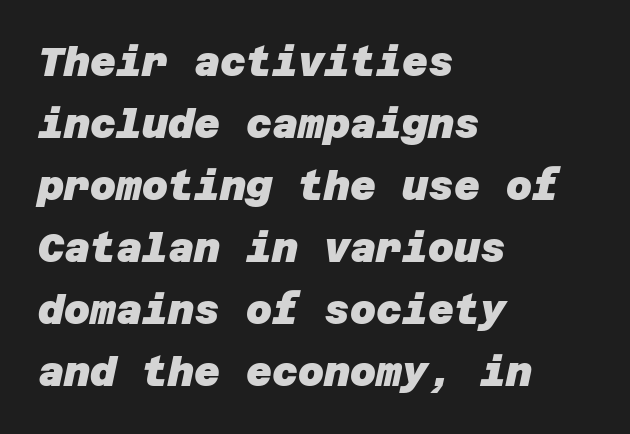
Q: Is the text bold? A: Yes.
Q: Is the typeface a serif or a sans-serif typeface? A: Sans-serif.
Q: Is the text underlined? A: No.
Q: How is the paragraph aligned? A: Left-aligned.
Q: Is the spacing between letters normal or unusually wide? A: Normal.
Q: Is the spacing between lines tight, normal or loose? A: Normal.
Q: Width (condensed, normal, or wide)? A: Normal.
Q: Stroke contrast? A: Low.
Q: x-height? A: Large.
